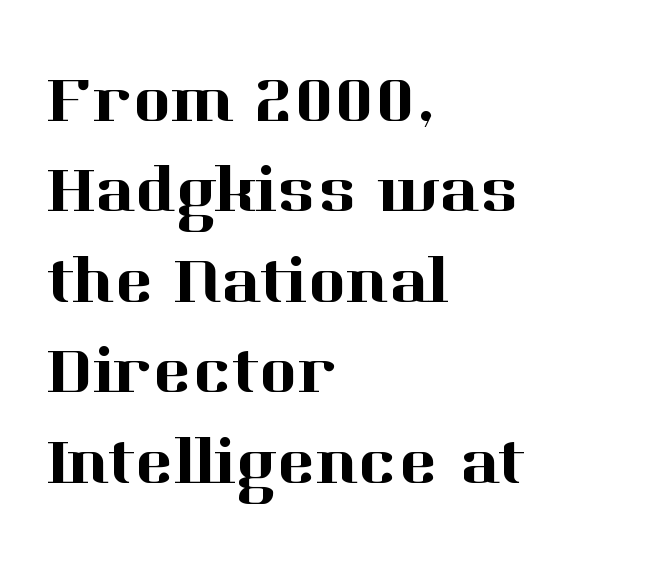
The image shows 66 px serif type, upright; set left-aligned, normal line spacing (1.37x), normal letter spacing, not underlined; high stroke contrast and a medium x-height.
